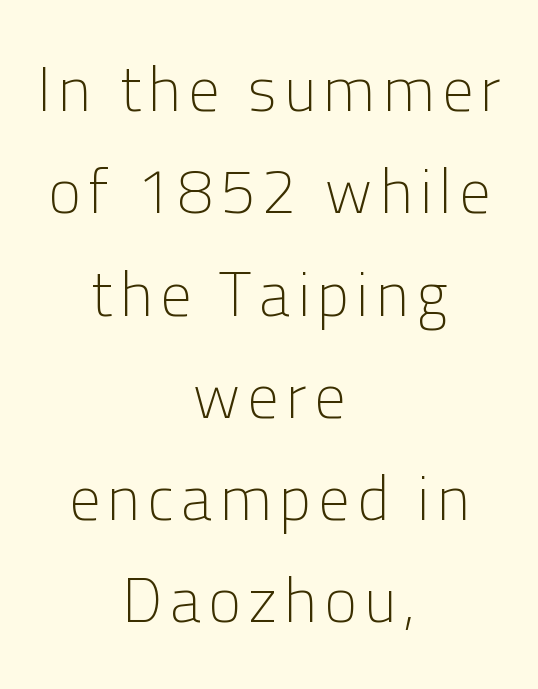
To sum up the face: it is a sans, with no serifs. A centered setting, common on invitations and titles, is used for this passage. Counters stay open thanks to moderate or lighter strokes. The rows are spaced the way most documents space them. Nobody drew a line under any word here. The letters stand straight up with perfectly vertical stems.
